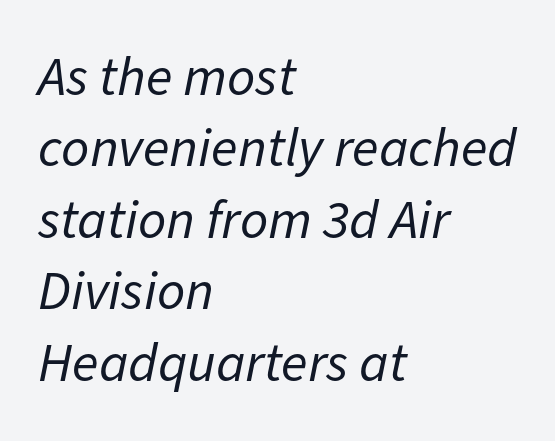
{"italic": "yes", "lean": "right", "slant_degrees": 11, "bold": "no", "weight": "regular", "width": "normal", "stroke_contrast": "low", "x_height": "medium", "monospaced": "no", "underline": "no", "align": "left", "line_spacing": "normal", "line_spacing_ratio": 1.3, "letter_spacing": "normal", "letter_spacing_em": 0.0, "glyph_px": 55}
